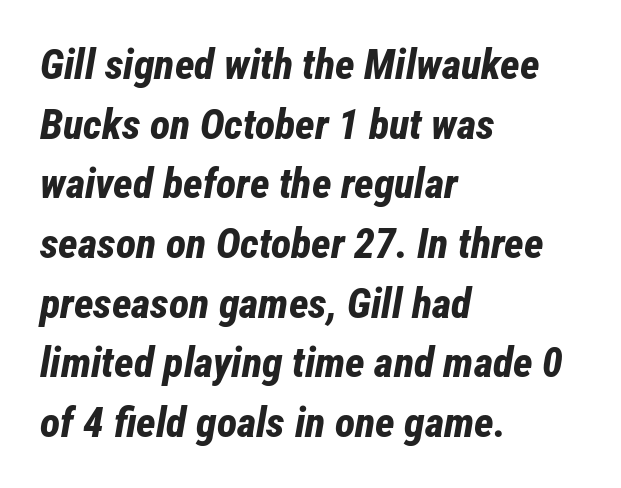
The glyphs are unaccompanied by any horizontal stroke below them. If you measured baseline to baseline, you'd find a middling distance. The lettering tilts uniformly, giving the passage an italic look. The ragged edge is on the right, which tells us the setting is flush left. Default kerning and tracking; the words read as compact shapes. Do the characters align in a grid? No, the font is proportional.
